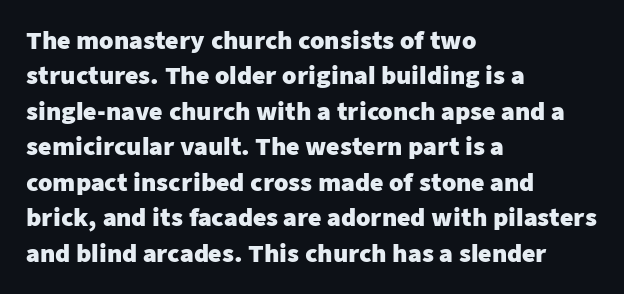
{"italic": "no", "bold": "yes", "underline": "no", "align": "left", "line_spacing": "normal", "line_spacing_ratio": 1.54, "letter_spacing": "normal", "letter_spacing_em": 0.0, "glyph_px": 23}
